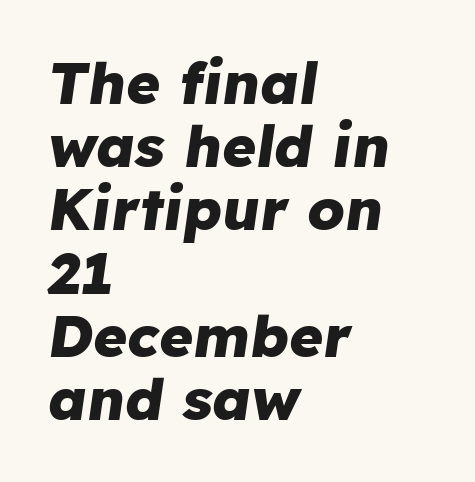
The image shows 58 px heavy type, italic (leaning right); set left-aligned, tight line spacing (1.09x), normal letter spacing, not underlined; low stroke contrast and a medium x-height.
